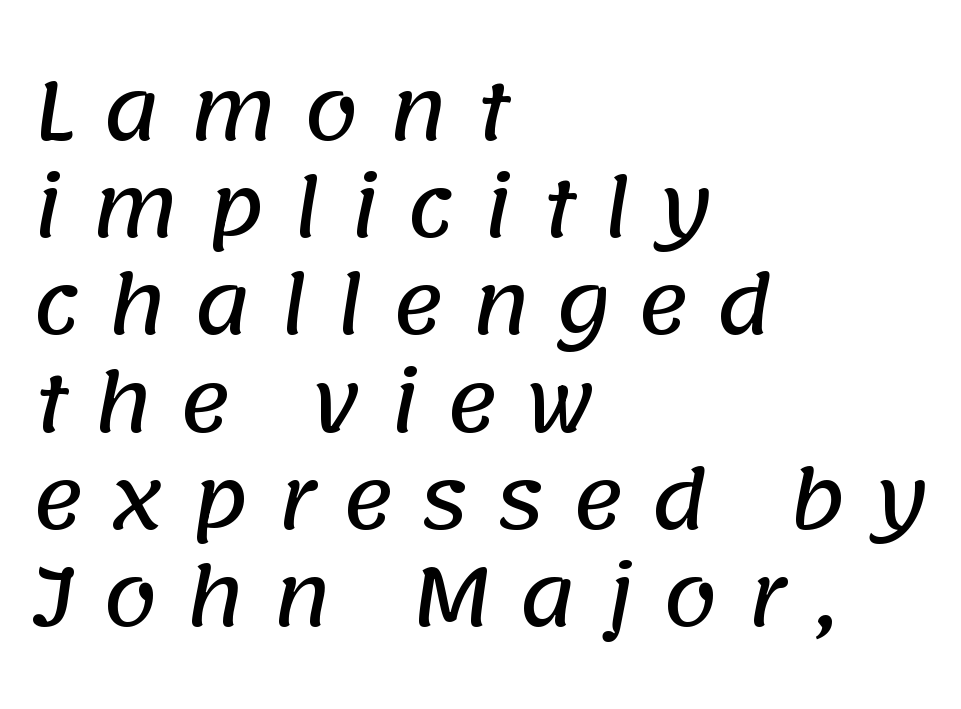
The text was rendered using a sans face with plain stroke endings. This rendering uses left alignment, leaving the right contour irregular. Here the glyphs are tracked loosely, breaking word shapes into spaced letters. Descender tails drop into unmarked territory. The passage shown is typed in a proportional face where columns would drift.
